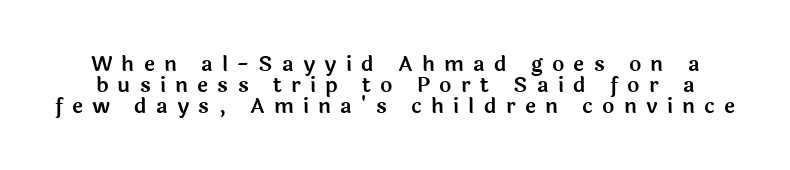
{"italic": "no", "underline": "no", "line_spacing": "tight", "line_spacing_ratio": 0.99, "letter_spacing": "wide", "letter_spacing_em": 0.44, "glyph_px": 21}
